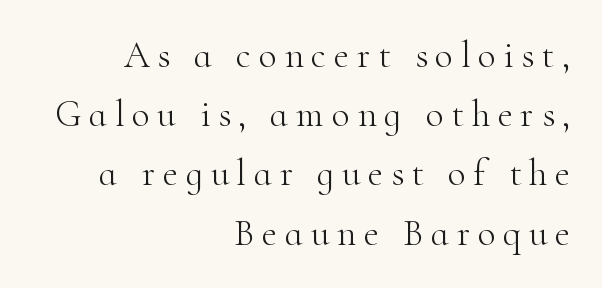
Q: Is the text bold? A: No.
Q: Is the text italic (slanted)? A: No, it is upright.
Q: Is the typeface a serif or a sans-serif typeface? A: Serif.
Q: Is the text underlined? A: No.
Q: How is the paragraph aligned? A: Right-aligned.
Q: Is the spacing between letters normal or unusually wide? A: Unusually wide.
Q: Is the spacing between lines tight, normal or loose? A: Normal.
Q: Width (condensed, normal, or wide)? A: Normal.
Q: Stroke contrast? A: High.
Q: x-height? A: Small.
Q: Monospaced? A: No.
